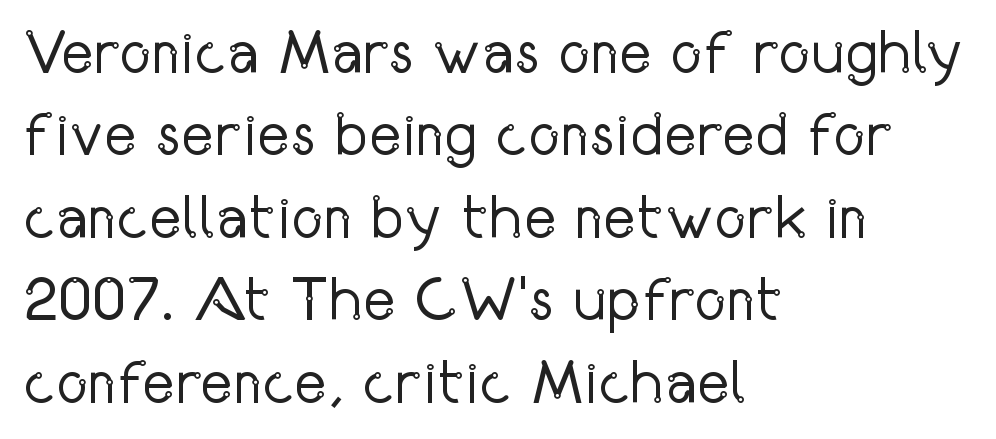
{"serif": "no", "italic": "no", "bold": "no", "weight": "regular", "width": "condensed", "stroke_contrast": "low", "x_height": "medium", "monospaced": "no", "underline": "no", "align": "left", "line_spacing": "normal", "line_spacing_ratio": 1.33, "letter_spacing": "normal", "letter_spacing_em": 0.0, "glyph_px": 62}
